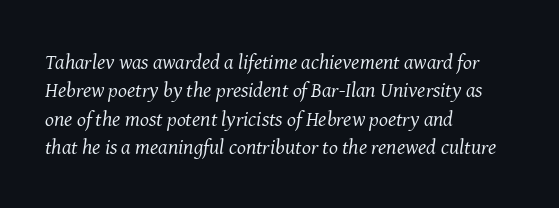
Q: Is the text bold? A: No.
Q: Is the text italic (slanted)? A: Yes, it leans right by about 8 degrees.
Q: Is the text underlined? A: No.
Q: How is the paragraph aligned? A: Left-aligned.
Q: Is the spacing between letters normal or unusually wide? A: Normal.
Q: Is the spacing between lines tight, normal or loose? A: Normal.
